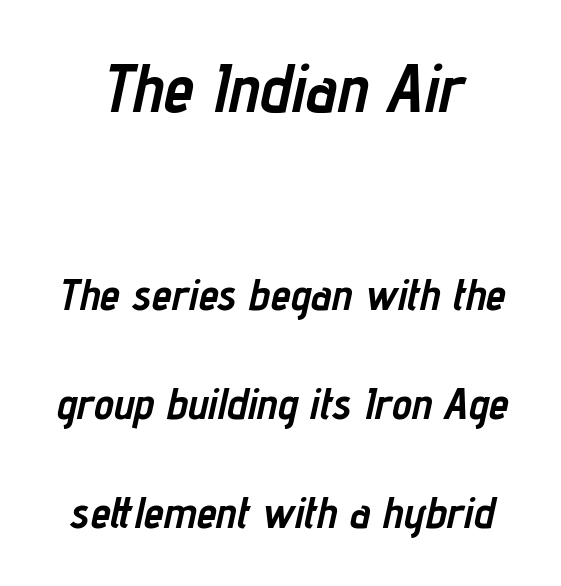
The image shows 68 px semibold, condensed type, italic (leaning right); set loose line spacing (2.43x), normal letter spacing, not underlined; the first (top) block is 1.51x larger; low stroke contrast and a medium x-height.
